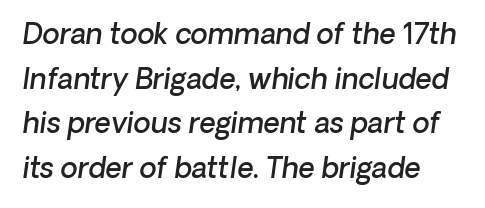
{"serif": "no", "bold": "semi", "weight": "semibold", "width": "normal", "stroke_contrast": "low", "x_height": "medium", "monospaced": "no", "underline": "no", "line_spacing": "normal", "line_spacing_ratio": 1.59, "letter_spacing": "normal", "letter_spacing_em": 0.0, "glyph_px": 28}
